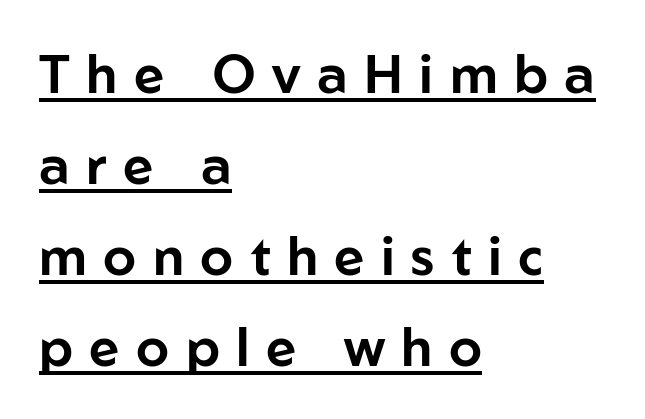
Ascenders rise straight up at ninety degrees. Inter-character spacing is expanded well beyond the font's built-in metrics. In terms of letterform style, serifs are entirely absent. In CSS terms this would be text-align: left.
